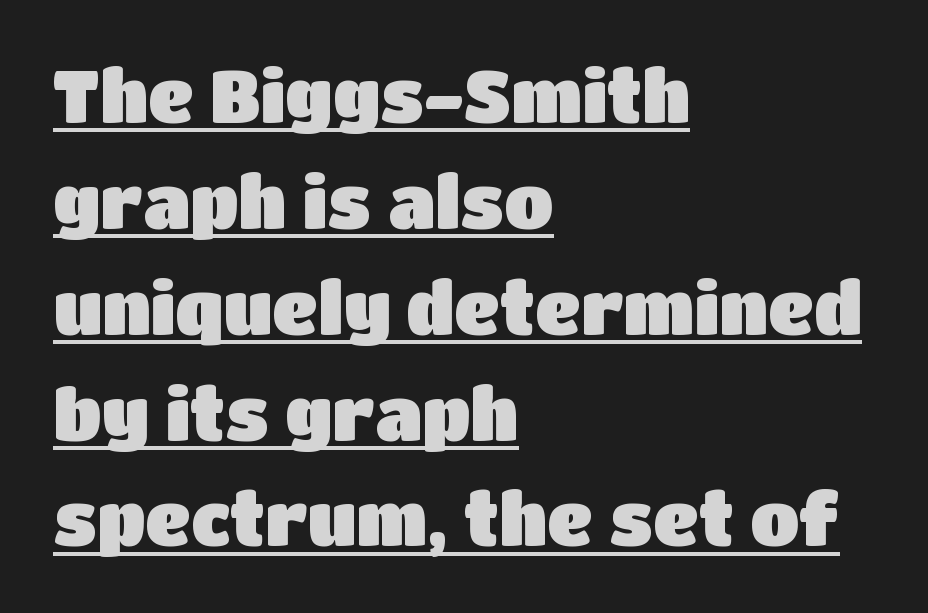
Nothing sits at the stroke ends, so this counts as sans-serif. Every row of glyphs begins at an identical x-position on the left. The font's upright variant was chosen for this text. What decoration does the sample have? An underline. The letters advance in unequal steps, a hallmark of proportional type. Regular leading.
